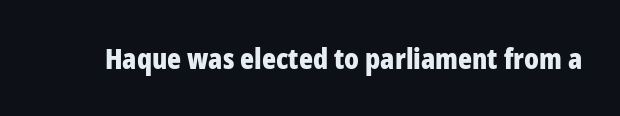
Q: Is the text bold? A: Yes.
Q: Is the text italic (slanted)? A: No, it is upright.
Q: Is the typeface a serif or a sans-serif typeface? A: Sans-serif.
Q: Is the text underlined? A: No.
Q: Is the spacing between letters normal or unusually wide? A: Normal.
Q: Width (condensed, normal, or wide)? A: Condensed.
Q: Stroke contrast? A: Low.
Q: x-height? A: Medium.
Q: Monospaced? A: No.
